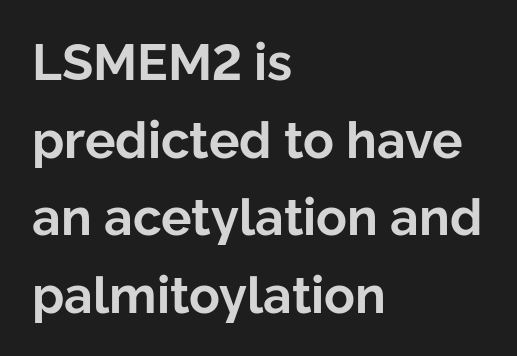
Q: Is the text bold? A: Yes.
Q: Is the text italic (slanted)? A: No, it is upright.
Q: Is the typeface a serif or a sans-serif typeface? A: Sans-serif.
Q: Is the text underlined? A: No.
Q: How is the paragraph aligned? A: Left-aligned.
Q: Is the spacing between letters normal or unusually wide? A: Normal.
Q: Is the spacing between lines tight, normal or loose? A: Normal.
Q: Width (condensed, normal, or wide)? A: Normal.
Q: Stroke contrast? A: Low.
Q: x-height? A: Medium.
Q: Monospaced? A: No.
